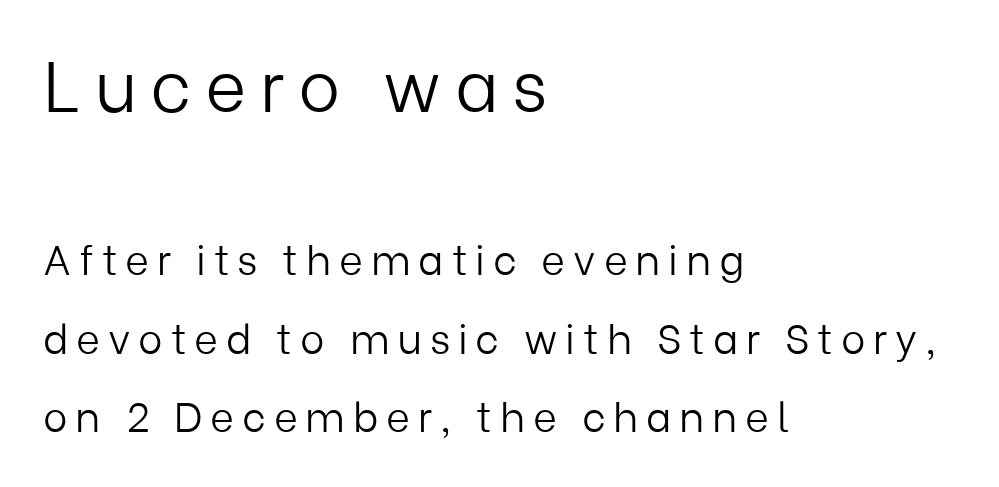
Quick note: interline space is abundant. This layout puts the oversized block above and the modest block below. Style check: upright. Serif or sans? Sans — the stroke terminals are bare.
